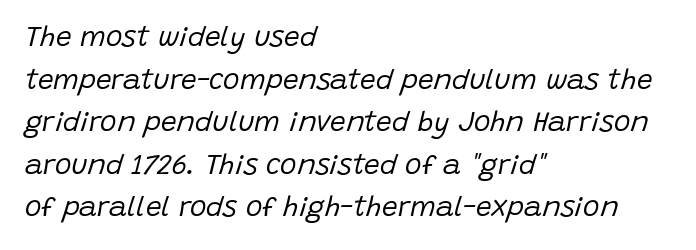
{"italic": "yes", "lean": "right", "slant_degrees": 15, "bold": "no", "weight": "regular", "width": "normal", "stroke_contrast": "low", "x_height": "large", "monospaced": "no", "underline": "no", "align": "left", "line_spacing": "normal", "line_spacing_ratio": 1.52, "letter_spacing": "normal", "letter_spacing_em": 0.0, "glyph_px": 28}
